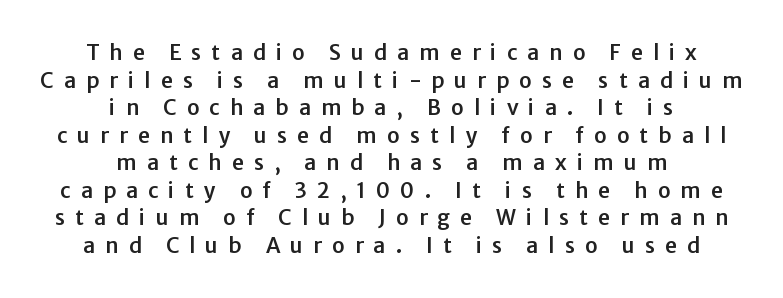
Q: Is the text italic (slanted)? A: No, it is upright.
Q: Is the text underlined? A: No.
Q: How is the paragraph aligned? A: Centered.
Q: Is the spacing between letters normal or unusually wide? A: Unusually wide.
Q: Is the spacing between lines tight, normal or loose? A: Normal.
